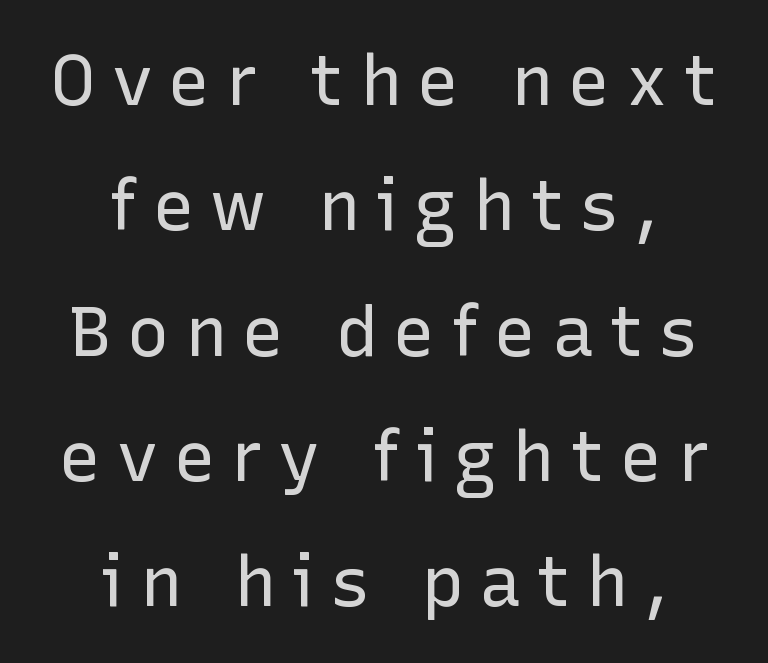
The image shows 70 px regular-weight sans-serif type, upright; set centered, line spacing 1.79x, unusually wide letter spacing (+0.22 em), not underlined; low stroke contrast and a medium x-height.
